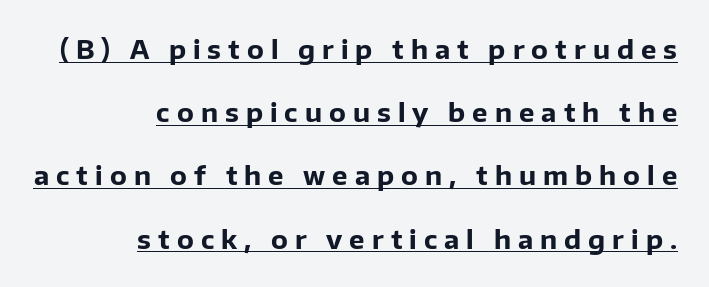
The letters stand straight up with perfectly vertical stems. Notice how the passage keeps a crisp vertical edge on the right only. Every word sits above its own underline. Vertical spacing — loose.
